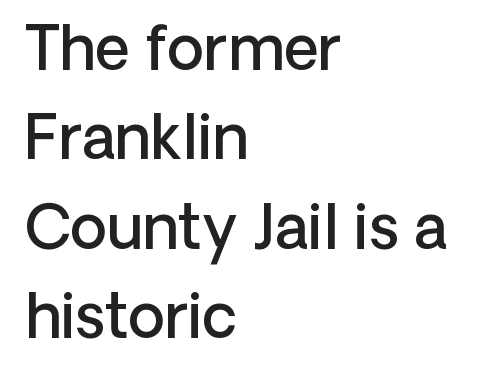
Q: Is the text bold? A: Semi-bold.
Q: Is the text italic (slanted)? A: No, it is upright.
Q: Is the typeface a serif or a sans-serif typeface? A: Sans-serif.
Q: Is the text underlined? A: No.
Q: How is the paragraph aligned? A: Left-aligned.
Q: Is the spacing between letters normal or unusually wide? A: Normal.
Q: Is the spacing between lines tight, normal or loose? A: Normal.
Q: Width (condensed, normal, or wide)? A: Normal.
Q: Stroke contrast? A: Low.
Q: x-height? A: Medium.
Q: Monospaced? A: No.
